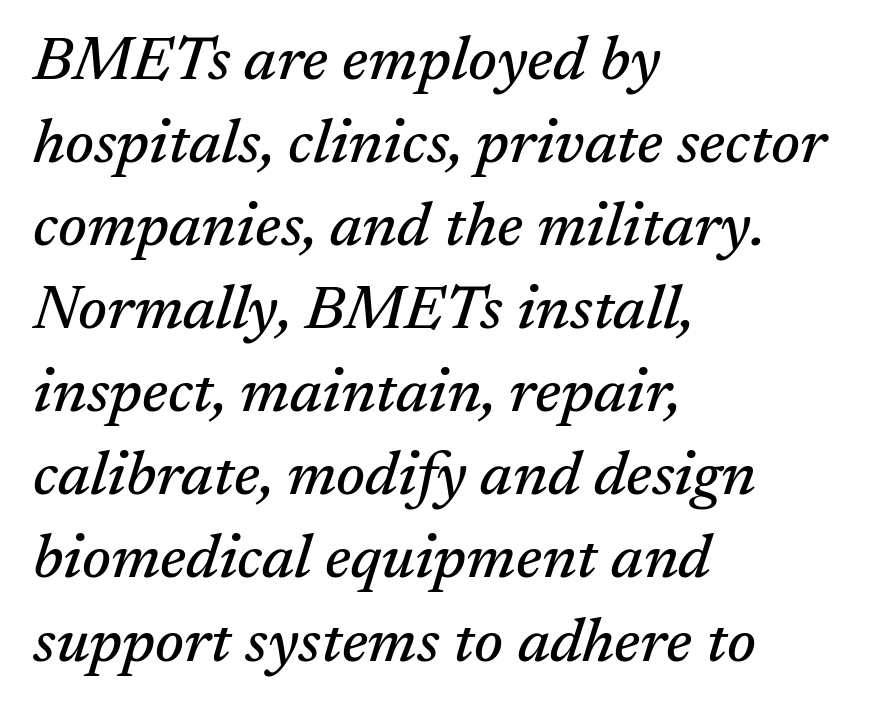
Q: Is the text italic (slanted)? A: Yes, it leans right by about 17 degrees.
Q: Is the typeface a serif or a sans-serif typeface? A: Serif.
Q: Is the text underlined? A: No.
Q: How is the paragraph aligned? A: Left-aligned.
Q: Is the spacing between letters normal or unusually wide? A: Normal.
Q: Is the spacing between lines tight, normal or loose? A: Normal.
Q: Width (condensed, normal, or wide)? A: Normal.
Q: Stroke contrast? A: Medium.
Q: x-height? A: Medium.
Q: Monospaced? A: No.
